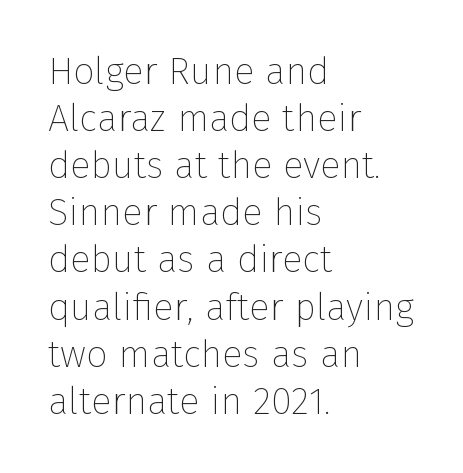
The weight would be labelled regular, book, light, or lighter still. Nothing unusual about the tracking: characters are spaced as the font intends. This is the regular roman posture of the typeface. A sans-serif font was chosen for this passage.
